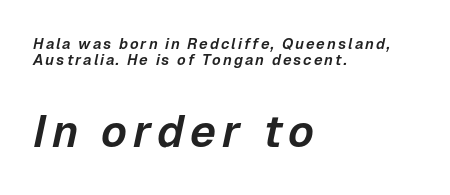
The image shows 45 px text type, italic (leaning right); set left-aligned, tight line spacing (1.08x), not underlined; the second (bottom) block is 3.0x larger; low stroke contrast and a medium x-height.
